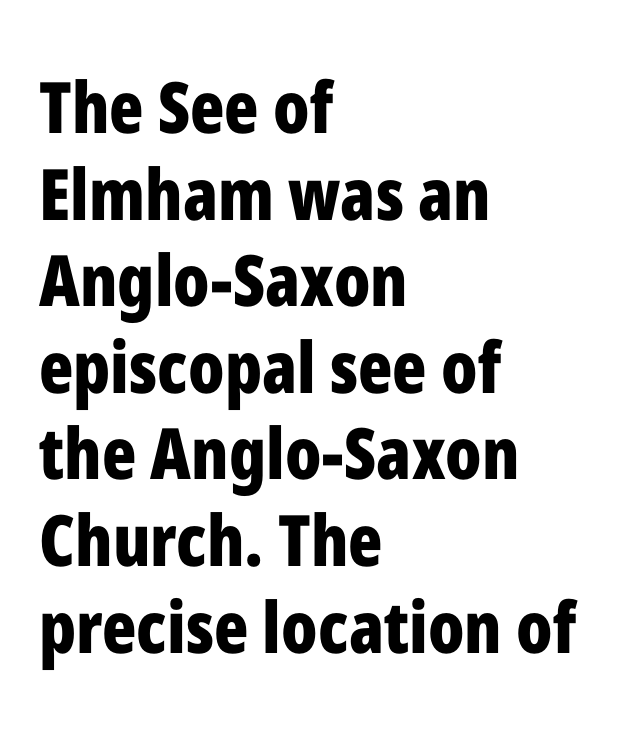
{"serif": "no", "italic": "no", "bold": "yes", "weight": "bold", "width": "condensed", "stroke_contrast": "low", "x_height": "medium", "monospaced": "no", "underline": "no", "align": "left", "line_spacing_ratio": 1.22, "letter_spacing": "normal", "letter_spacing_em": 0.0, "glyph_px": 71}
